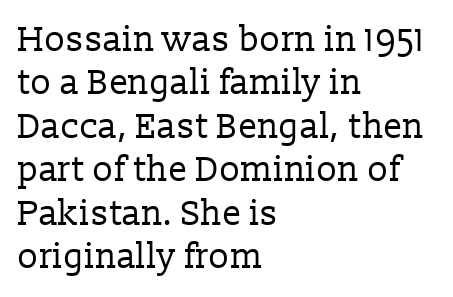
Character widths vary here, with narrow letters taking less room than wide ones. Has an underline been added? It has not. No extra tracking has been applied to these lines. Letters have the restrained weight of plain body copy at most.
